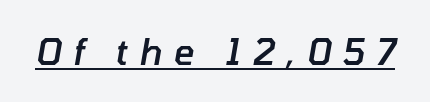
The image shows 36 px semibold type, italic (leaning right); set unusually wide letter spacing (+0.31 em), underlined; low stroke contrast and a medium x-height.
